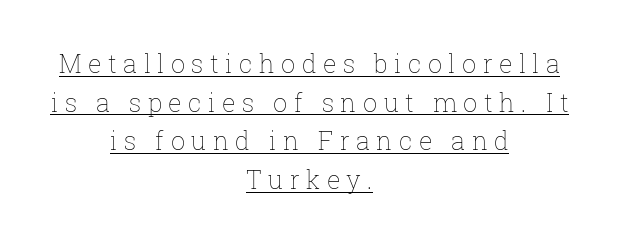
{"italic": "no", "bold": "no", "underline": "yes", "align": "center", "line_spacing": "normal", "line_spacing_ratio": 1.55, "letter_spacing": "wide", "letter_spacing_em": 0.26, "glyph_px": 25}
